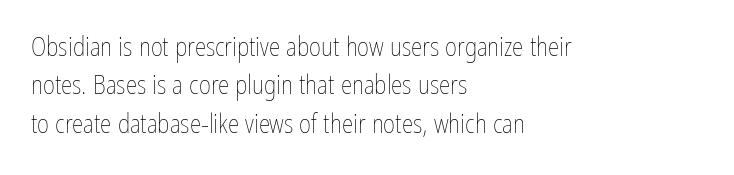
Leftover space on each line is placed entirely after the last word. The font sits on the lighter half of the weight spectrum, regular included. Here the glyphs are tracked normally, forming tight word shapes. Evenly set lines give the paragraph a standard silhouette. The area under the type is left untouched. The letters stand upright; this is a roman face.
